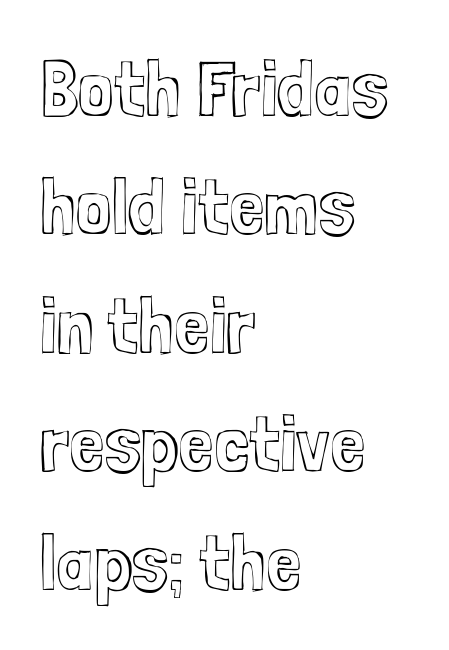
Q: Is the text italic (slanted)? A: No, it is upright.
Q: Is the text underlined? A: No.
Q: How is the paragraph aligned? A: Left-aligned.
Q: Is the spacing between letters normal or unusually wide? A: Normal.
Q: Is the spacing between lines tight, normal or loose? A: Normal.
Q: Width (condensed, normal, or wide)? A: Condensed.
Q: x-height? A: Medium.
Q: Monospaced? A: No.
